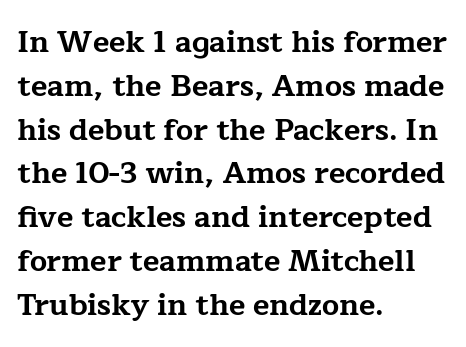
Q: Is the text bold? A: Yes.
Q: Is the text italic (slanted)? A: No, it is upright.
Q: Is the typeface a serif or a sans-serif typeface? A: Serif.
Q: Is the text underlined? A: No.
Q: How is the paragraph aligned? A: Left-aligned.
Q: Is the spacing between letters normal or unusually wide? A: Normal.
Q: Is the spacing between lines tight, normal or loose? A: Normal.
Q: Width (condensed, normal, or wide)? A: Wide.
Q: Stroke contrast? A: Low.
Q: x-height? A: Medium.
Q: Monospaced? A: No.
